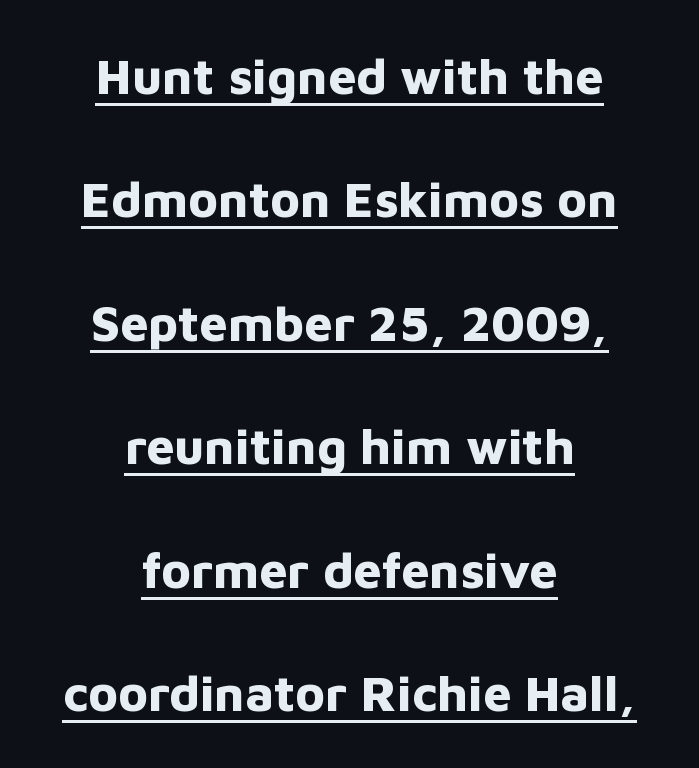
{"serif": "no", "italic": "no", "bold": "yes", "weight": "bold", "width": "normal", "stroke_contrast": "low", "x_height": "medium", "monospaced": "no", "underline": "yes", "align": "center", "line_spacing": "loose", "line_spacing_ratio": 2.47, "letter_spacing": "normal", "letter_spacing_em": 0.0, "glyph_px": 50}
